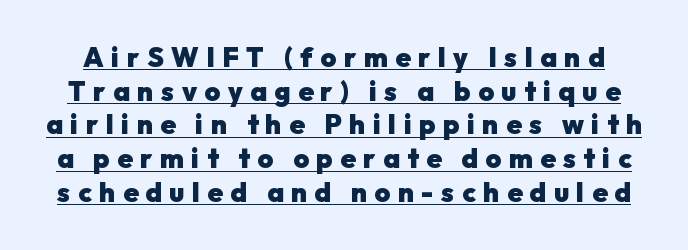
Q: Is the text bold? A: Yes.
Q: Is the text italic (slanted)? A: No, it is upright.
Q: Is the text underlined? A: Yes.
Q: Is the spacing between letters normal or unusually wide? A: Unusually wide.
Q: Is the spacing between lines tight, normal or loose? A: Normal.
